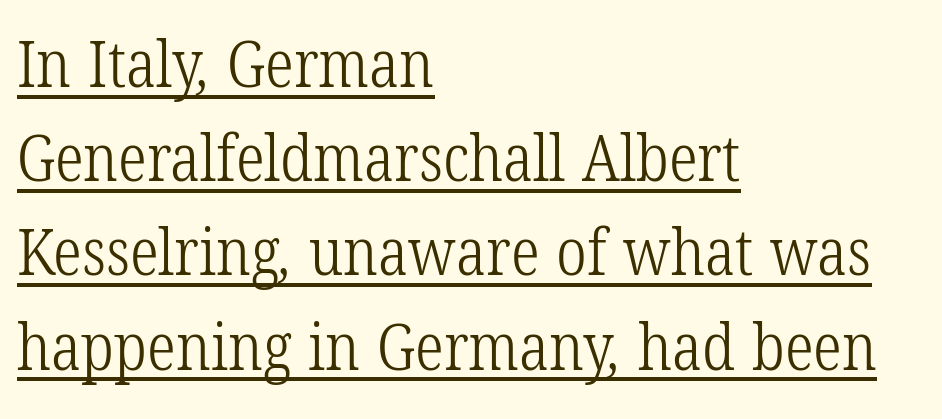
The image shows 65 px light, condensed serif type; set left-aligned, normal line spacing (1.45x), normal letter spacing, underlined; low stroke contrast and a medium x-height.
